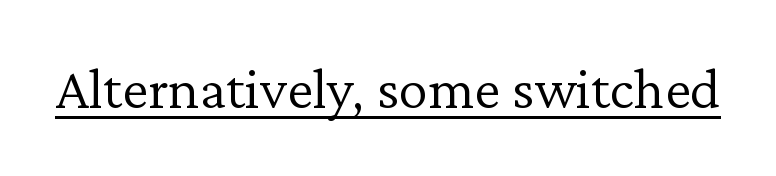
Type style note: has serifs. Weight: regular or lighter. Do the characters align in a grid? No, the font is proportional. The glyphs are accompanied by a horizontal stroke just below them. Standard letterfit; no display-style spreading of the glyphs.
